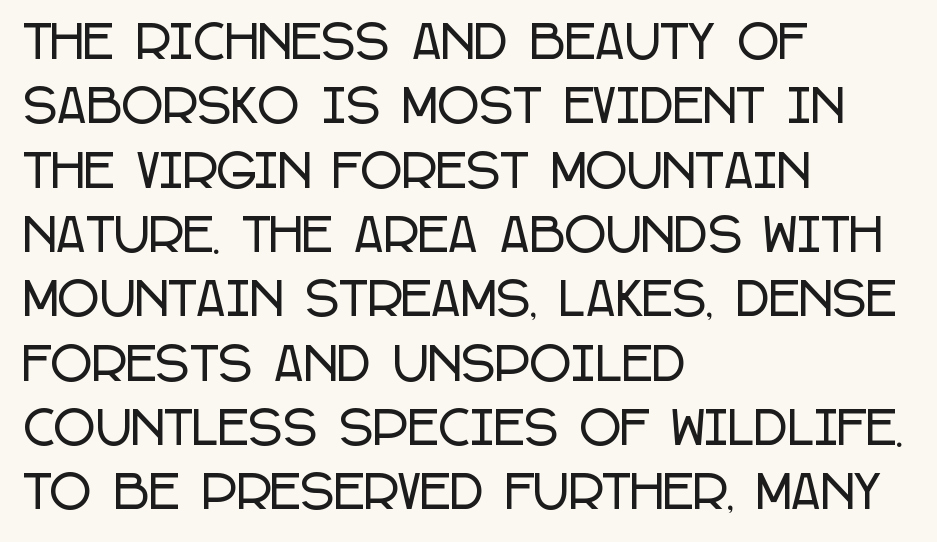
The image shows 45 px condensed sans-serif type, upright; set left-aligned, normal line spacing (1.43x), normal letter spacing, not underlined; low stroke contrast and a large x-height.
